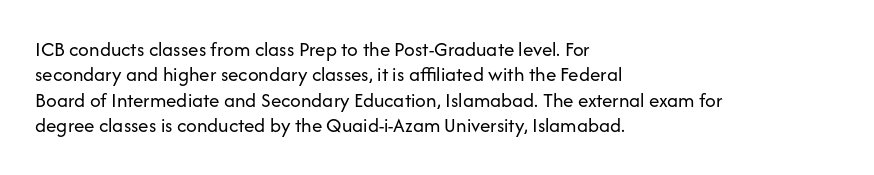
The image shows 21 px text type, upright; set left-aligned, line spacing 1.21x, normal letter spacing, not underlined.
